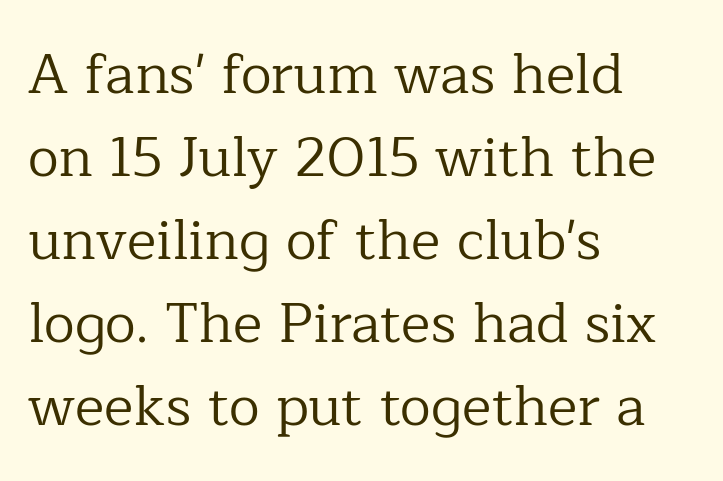
Yep, those are serifs on the letters. In terms of posture, this sample is upright. Character widths vary here, with narrow letters taking less room than wide ones. Teacher's note: observe the even left margin — that is flush-left alignment. The line texture is even and compact thanks to regular tracking.
